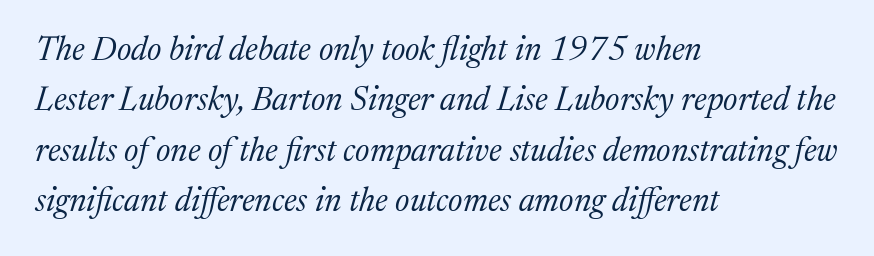
The image shows 33 px regular-weight serif type, italic (leaning right); set left-aligned, normal line spacing (1.53x), normal letter spacing, not underlined; medium stroke contrast and a medium x-height.
